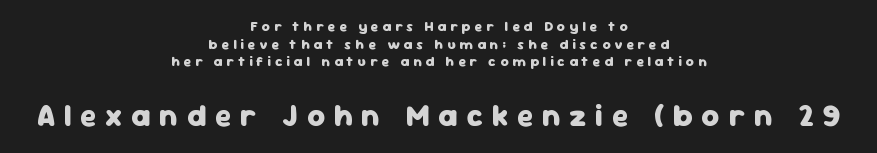
A clean baseline with only descenders dipping below it. Here the designer chose a conventional face with non-uniform glyph widths. Normally led — the rows are evenly, conventionally spaced. Every character sits straight up, as roman type does. You could only call the tracking loose — the letters float apart.
